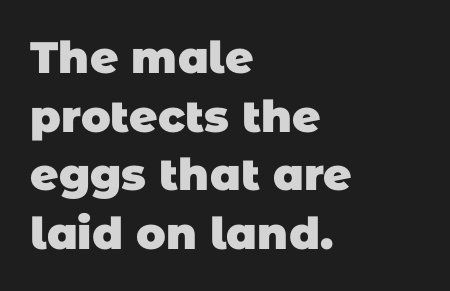
{"serif": "no", "bold": "yes", "weight": "heavy", "width": "normal", "stroke_contrast": "low", "x_height": "large", "monospaced": "no", "underline": "no", "align": "left", "line_spacing": "normal", "line_spacing_ratio": 1.33, "letter_spacing": "normal", "letter_spacing_em": 0.0, "glyph_px": 44}
